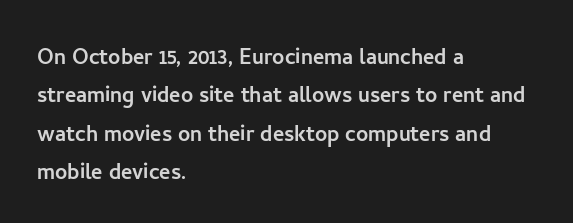
The image shows 27 px text type, upright; set left-aligned, normal line spacing (1.42x), normal letter spacing, not underlined.
